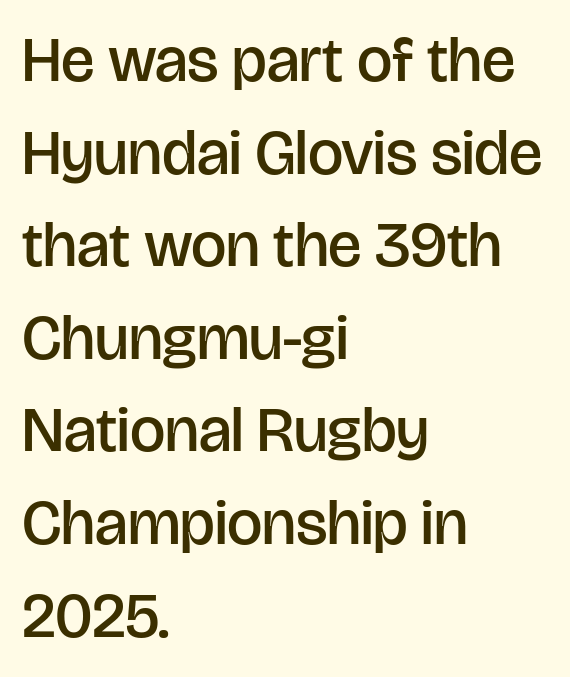
Q: Is the text bold? A: Semi-bold.
Q: Is the text italic (slanted)? A: No, it is upright.
Q: Is the typeface a serif or a sans-serif typeface? A: Sans-serif.
Q: Is the text underlined? A: No.
Q: How is the paragraph aligned? A: Left-aligned.
Q: Is the spacing between letters normal or unusually wide? A: Normal.
Q: Is the spacing between lines tight, normal or loose? A: Normal.
Q: Width (condensed, normal, or wide)? A: Normal.
Q: Stroke contrast? A: Low.
Q: x-height? A: Large.
Q: Monospaced? A: No.
